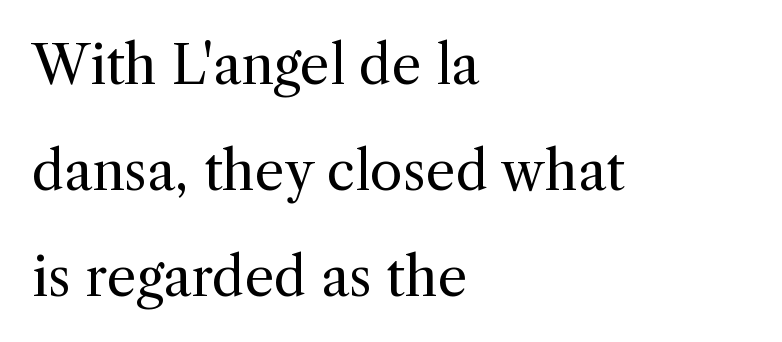
Q: Is the text bold? A: No.
Q: Is the text italic (slanted)? A: No, it is upright.
Q: Is the typeface a serif or a sans-serif typeface? A: Serif.
Q: Is the text underlined? A: No.
Q: How is the paragraph aligned? A: Left-aligned.
Q: Is the spacing between letters normal or unusually wide? A: Normal.
Q: Is the spacing between lines tight, normal or loose? A: Loose.
Q: Width (condensed, normal, or wide)? A: Normal.
Q: x-height? A: Medium.
Q: Monospaced? A: No.
